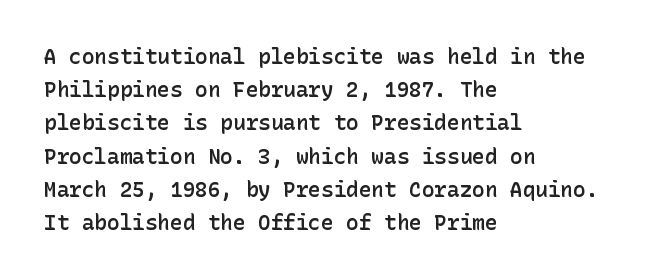
The image shows 21 px text type, upright; set left-aligned, normal line spacing (1.58x), normal letter spacing, not underlined.
